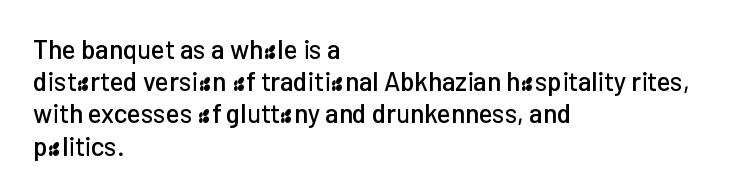
Q: Is the text italic (slanted)? A: No, it is upright.
Q: Is the text underlined? A: No.
Q: How is the paragraph aligned? A: Left-aligned.
Q: Is the spacing between letters normal or unusually wide? A: Normal.
